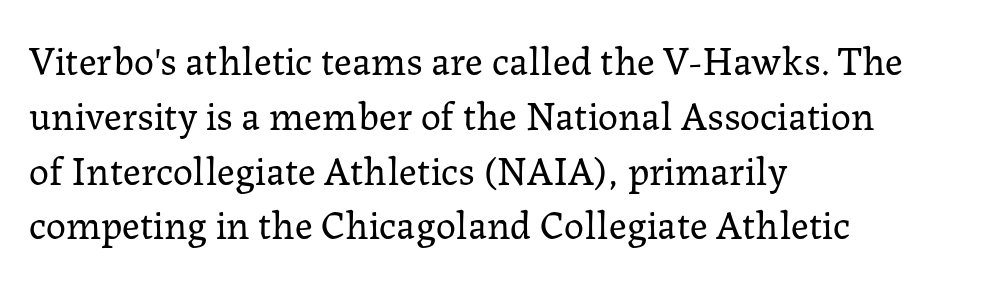
{"serif": "yes", "italic": "no", "bold": "no", "weight": "regular", "width": "normal", "stroke_contrast": "low", "x_height": "medium", "monospaced": "no", "underline": "no", "align": "left", "line_spacing": "normal", "line_spacing_ratio": 1.37, "letter_spacing": "normal", "letter_spacing_em": 0.0, "glyph_px": 40}
